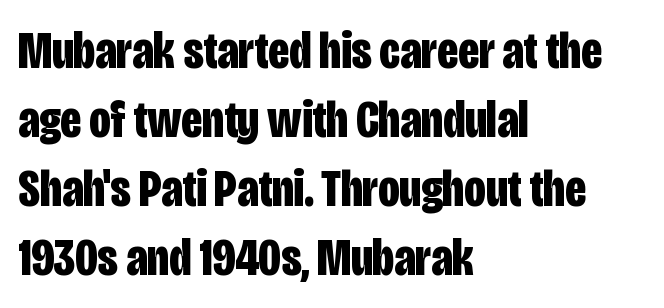
The image shows 53 px bold, condensed sans-serif type, upright; set left-aligned, normal line spacing (1.3x), normal letter spacing, not underlined; low stroke contrast and a large x-height.
